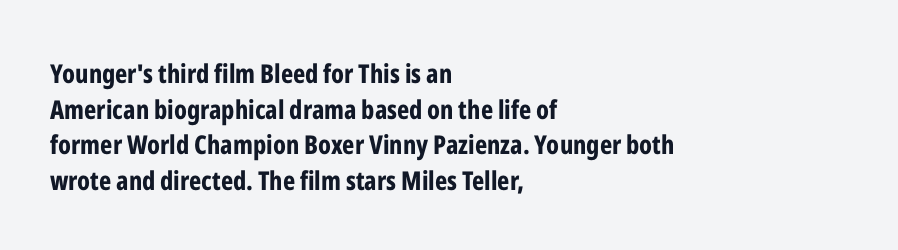
{"italic": "no", "bold": "yes", "underline": "no", "align": "left", "line_spacing": "normal", "line_spacing_ratio": 1.37, "letter_spacing": "normal", "letter_spacing_em": 0.0, "glyph_px": 26}
